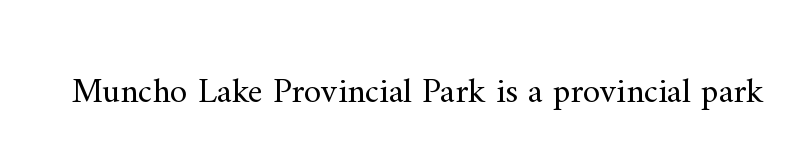
Q: Is the text bold? A: No.
Q: Is the text italic (slanted)? A: No, it is upright.
Q: Is the typeface a serif or a sans-serif typeface? A: Serif.
Q: Is the text underlined? A: No.
Q: Is the spacing between letters normal or unusually wide? A: Normal.
Q: Width (condensed, normal, or wide)? A: Normal.
Q: Stroke contrast? A: Medium.
Q: x-height? A: Small.
Q: Monospaced? A: No.
